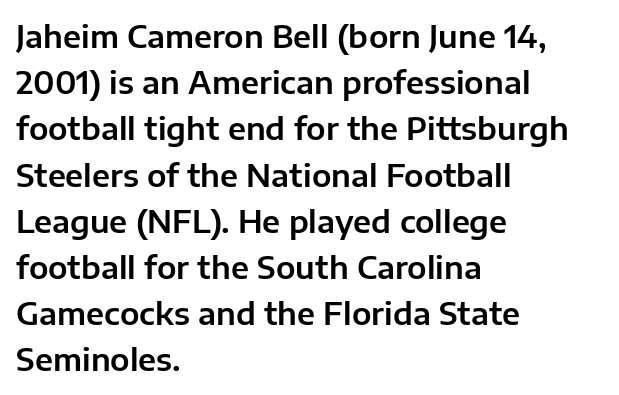
{"serif": "no", "italic": "no", "width": "normal", "stroke_contrast": "low", "x_height": "medium", "monospaced": "no", "underline": "no", "align": "left", "line_spacing": "normal", "line_spacing_ratio": 1.49, "letter_spacing": "normal", "letter_spacing_em": 0.0, "glyph_px": 31}
